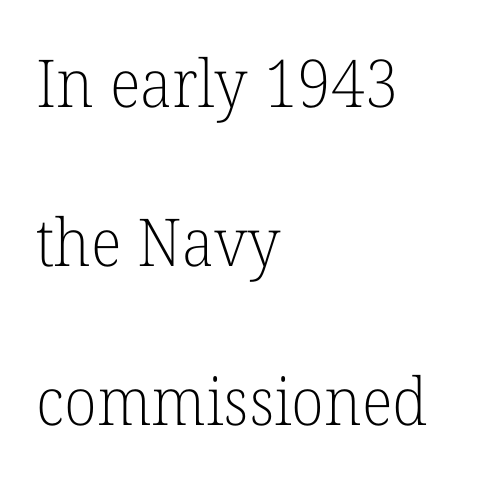
The image shows 66 px light serif type, upright; set left-aligned, loose line spacing (2.41x), normal letter spacing, not underlined; low stroke contrast and a medium x-height.
